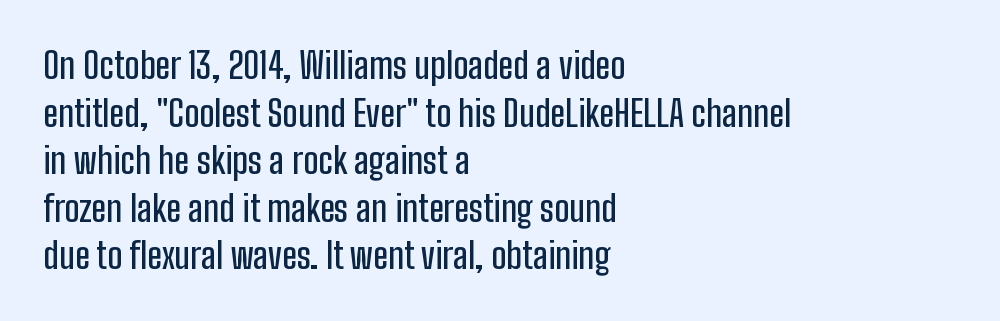
{"serif": "no", "italic": "no", "width": "condensed", "stroke_contrast": "low", "x_height": "medium", "monospaced": "no", "underline": "no", "align": "left", "line_spacing": "normal", "line_spacing_ratio": 1.32, "letter_spacing": "normal", "letter_spacing_em": 0.0, "glyph_px": 36}
